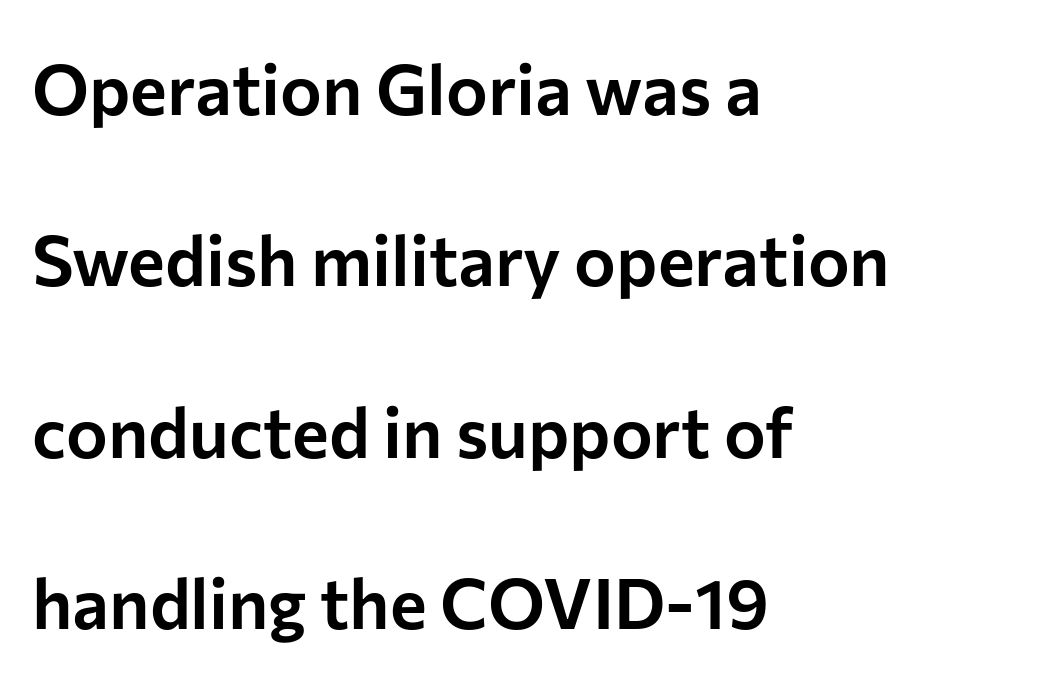
The string is rendered with underlining switched off. Note: no serifs on the glyphs. Short note: letters normally spaced. The vertical gap from one line to the next is large. Short and long lines alike share a common starting point at left.
